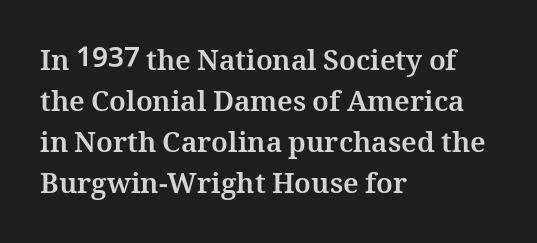
Q: Is the text bold? A: Yes.
Q: Is the text italic (slanted)? A: No, it is upright.
Q: Is the text underlined? A: No.
Q: How is the paragraph aligned? A: Left-aligned.
Q: Is the spacing between letters normal or unusually wide? A: Normal.
Q: Is the spacing between lines tight, normal or loose? A: Normal.
Q: Width (condensed, normal, or wide)? A: Normal.
Q: Stroke contrast? A: Medium.
Q: x-height? A: Medium.
Q: Monospaced? A: No.
